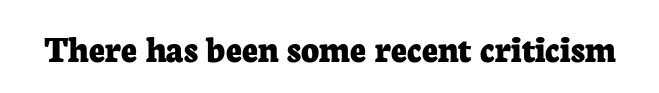
The image shows 39 px bold serif type, upright; set normal letter spacing, not underlined; low stroke contrast and a medium x-height.
